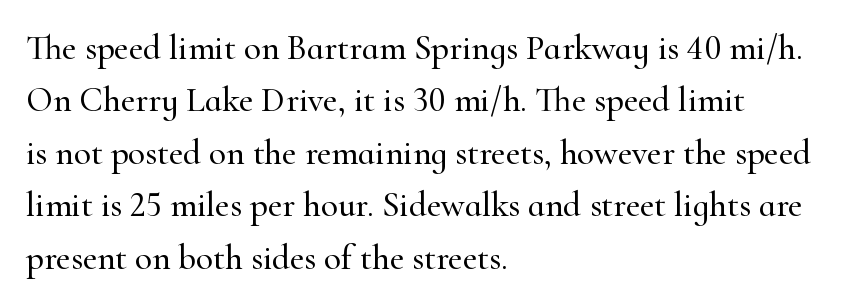
The lettering stays uniformly vertical, giving the passage a roman look. In terms of letterspacing, this is plain default setting. Proportional: the letters do not fall into vertical columns. Summary of vertical rhythm: regular, with standard interline spacing.
